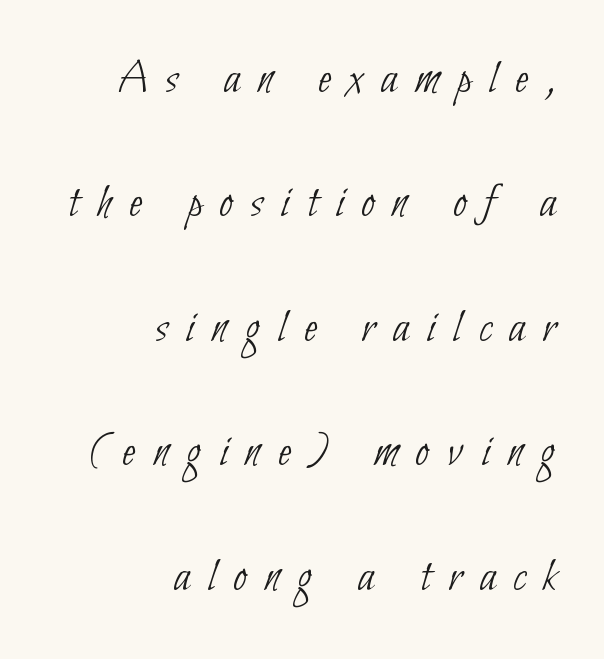
Vertical stems look standard width or narrower in stroke. Successive baselines arrive slowly, with a big drop between each. Varying glyph widths throughout — classic text-font behaviour. The line texture is sparse and dotted thanks to wide tracking. The rendering shows plain stroke endings on the letterforms — a sans-serif design.
